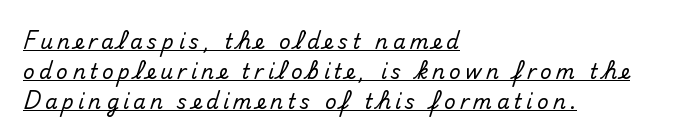
{"underline": "yes", "align": "left", "line_spacing": "normal", "line_spacing_ratio": 1.49, "letter_spacing": "wide", "letter_spacing_em": 0.22, "glyph_px": 20}
